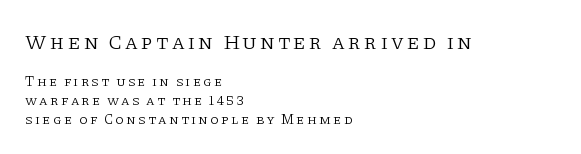
No italicization has been applied; the sample stays upright. The strokes carry an ordinary text weight at most. The lines are quadded left. Honestly, the row spacing looks completely unremarkable. The emphasis by scale lands on block number one, above.
